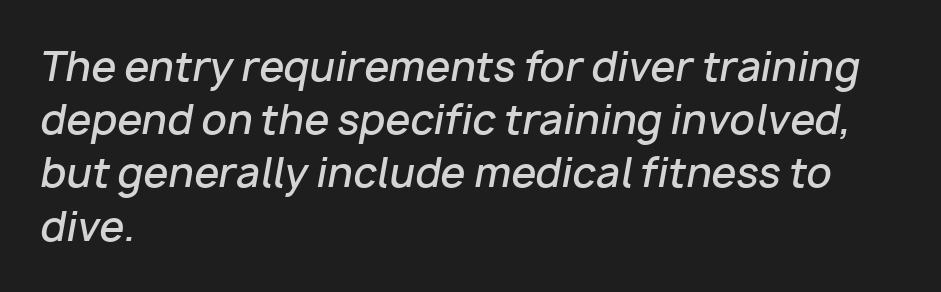
The lettering tilts uniformly, giving the passage an italic look. The lines are quadded left. Between one letter and the next there's only the usual sliver of space. The designer left line spacing at the default.
